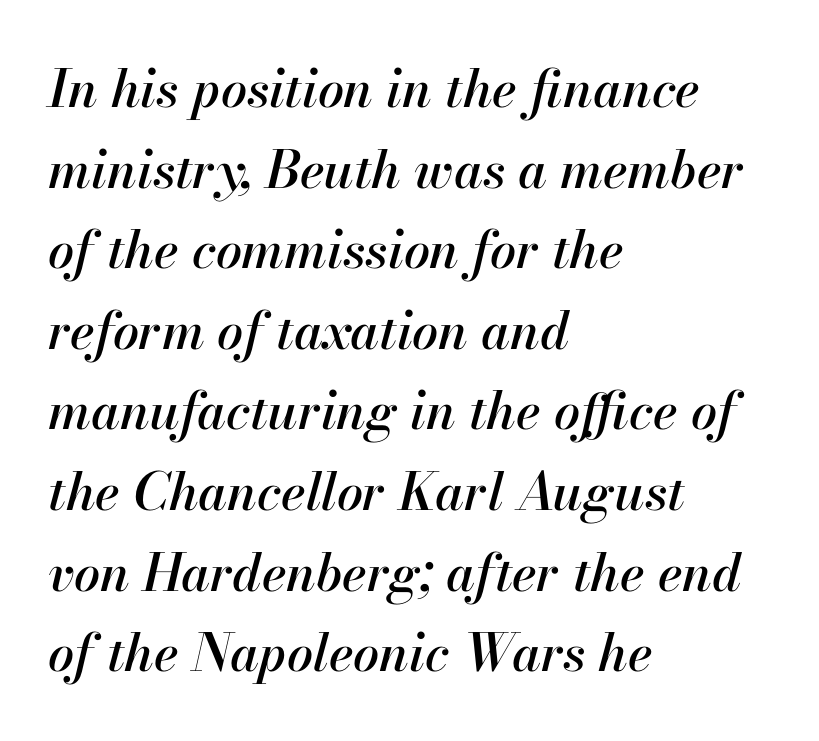
Q: Is the text italic (slanted)? A: Yes, it leans right by about 13 degrees.
Q: Is the text underlined? A: No.
Q: How is the paragraph aligned? A: Left-aligned.
Q: Is the spacing between letters normal or unusually wide? A: Normal.
Q: Is the spacing between lines tight, normal or loose? A: Normal.
Q: Width (condensed, normal, or wide)? A: Normal.
Q: Stroke contrast? A: High.
Q: x-height? A: Small.
Q: Monospaced? A: No.
